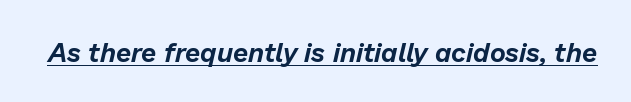
Q: Is the text italic (slanted)? A: Yes, it leans right by about 13 degrees.
Q: Is the text underlined? A: Yes.
Q: Is the spacing between letters normal or unusually wide? A: Normal.
